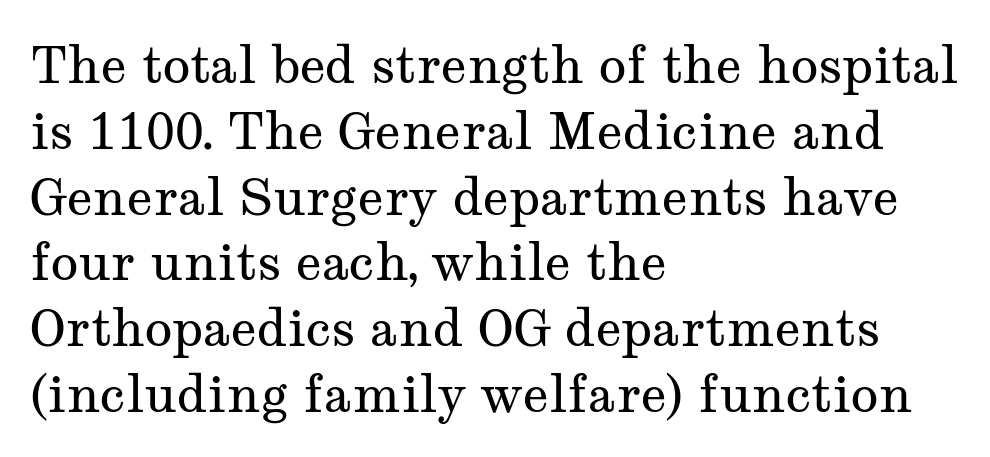
The image shows 51 px regular-weight, wide serif type, upright; set left-aligned, normal line spacing (1.29x), normal letter spacing, not underlined; medium stroke contrast and a medium x-height.
